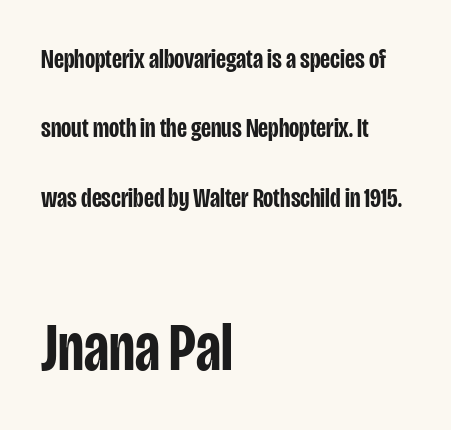
Type without underlining. The lettering stays uniformly vertical, giving the passage a roman look. Size hierarchy here favors the trailing block over the leading one. A typesetter would call this proportional, since set widths differ per character. Students, observe: this is what heavily led, spacious text looks like. Does extra space separate the letters? No, they use regular spacing.
